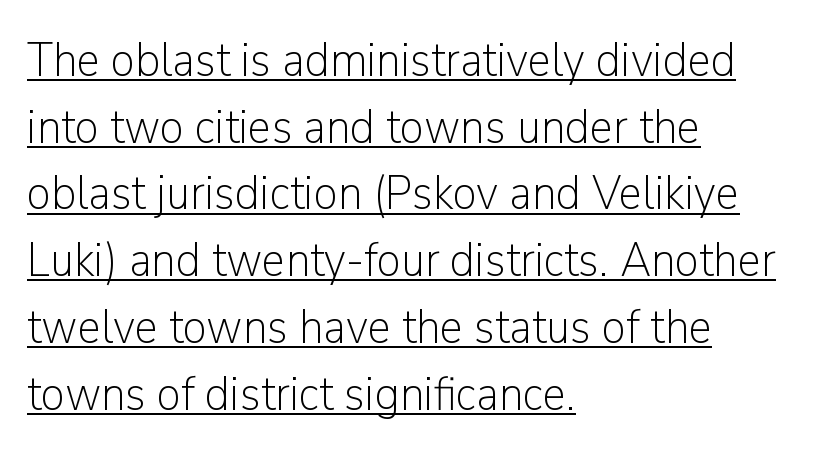
Q: Is the text bold? A: No.
Q: Is the text italic (slanted)? A: No, it is upright.
Q: Is the typeface a serif or a sans-serif typeface? A: Sans-serif.
Q: Is the text underlined? A: Yes.
Q: How is the paragraph aligned? A: Left-aligned.
Q: Is the spacing between letters normal or unusually wide? A: Normal.
Q: Is the spacing between lines tight, normal or loose? A: Normal.
Q: Width (condensed, normal, or wide)? A: Normal.
Q: Stroke contrast? A: Low.
Q: x-height? A: Medium.
Q: Monospaced? A: No.
